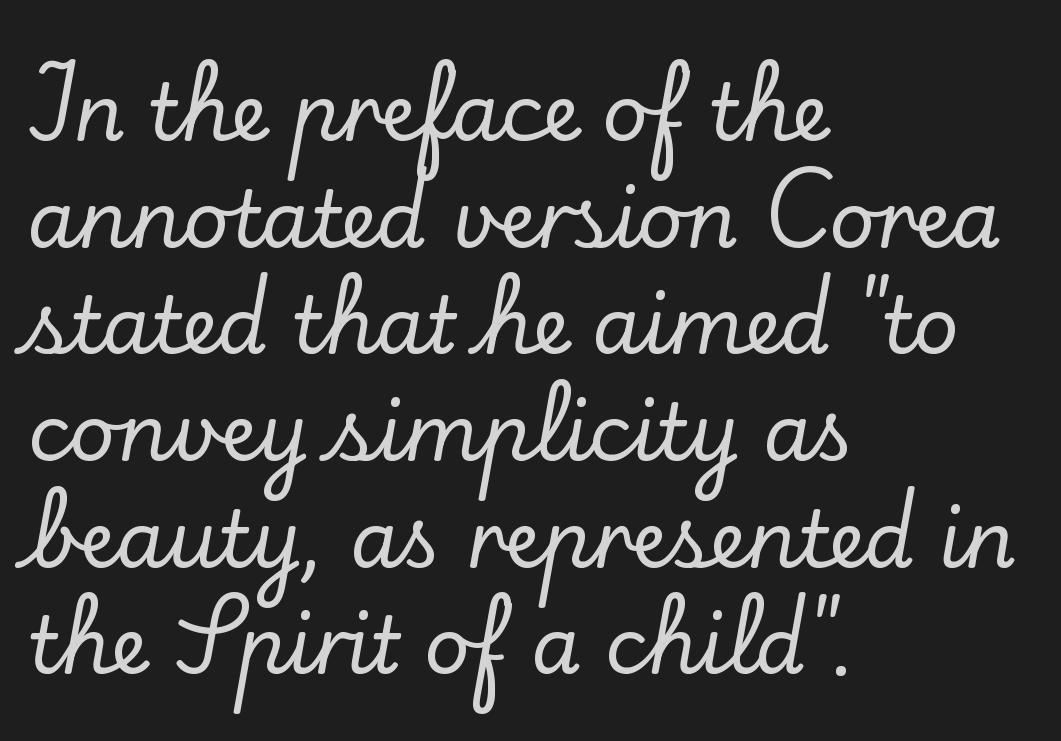
{"serif": "yes", "width": "normal", "stroke_contrast": "low", "x_height": "small", "monospaced": "no", "underline": "no", "align": "left", "line_spacing": "normal", "line_spacing_ratio": 1.35, "letter_spacing": "normal", "letter_spacing_em": 0.0, "glyph_px": 79}
